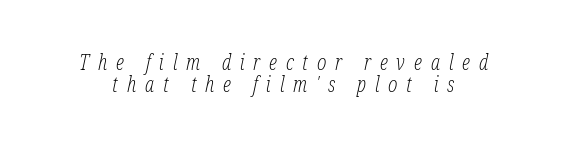
The image shows 22 px text type, italic (leaning right); set tight line spacing (1.01x), unusually wide letter spacing (+0.4 em), not underlined.
